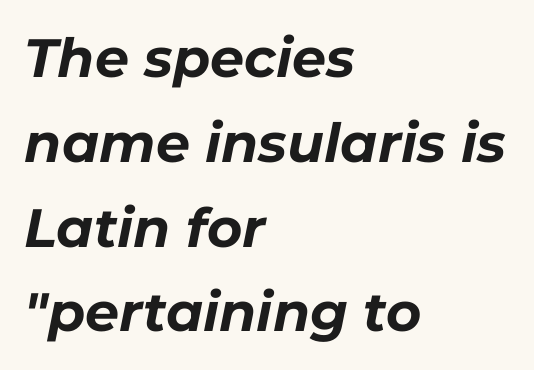
{"italic": "yes", "lean": "right", "slant_degrees": 11, "bold": "yes", "weight": "bold", "width": "normal", "stroke_contrast": "low", "x_height": "medium", "monospaced": "no", "underline": "no", "align": "left", "line_spacing": "normal", "line_spacing_ratio": 1.57, "letter_spacing": "normal", "letter_spacing_em": 0.0, "glyph_px": 54}
